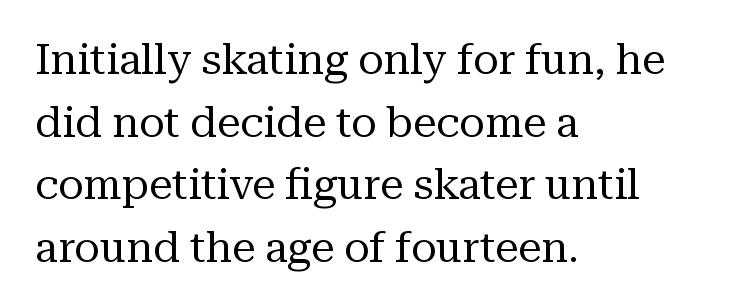
Q: Is the text bold? A: No.
Q: Is the text italic (slanted)? A: No, it is upright.
Q: Is the typeface a serif or a sans-serif typeface? A: Serif.
Q: Is the text underlined? A: No.
Q: How is the paragraph aligned? A: Left-aligned.
Q: Is the spacing between letters normal or unusually wide? A: Normal.
Q: Is the spacing between lines tight, normal or loose? A: Normal.
Q: Width (condensed, normal, or wide)? A: Normal.
Q: Stroke contrast? A: Medium.
Q: x-height? A: Medium.
Q: Monospaced? A: No.
